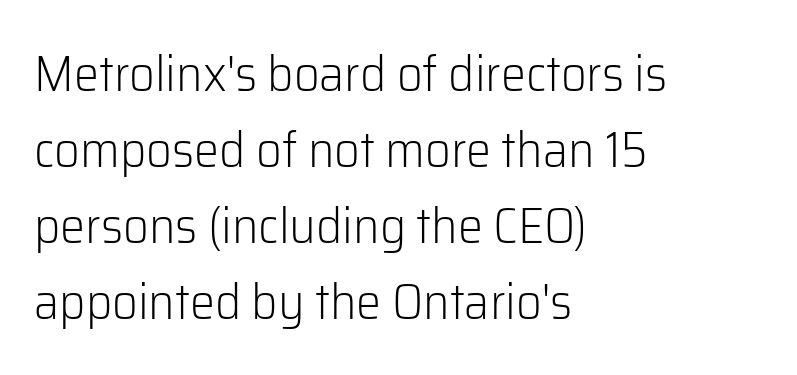
{"serif": "no", "italic": "no", "bold": "no", "weight": "light", "width": "normal", "stroke_contrast": "low", "x_height": "medium", "monospaced": "no", "underline": "no", "align": "left", "line_spacing": "normal", "line_spacing_ratio": 1.52, "letter_spacing": "normal", "letter_spacing_em": 0.0, "glyph_px": 50}
